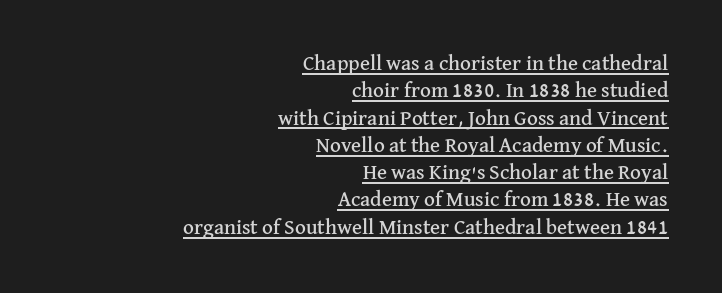
A rule runs beneath these lines of type. The vertical gap from one line to the next is medium. Tracking value appears to be zero — textbook default spacing. Italic? Not at all — the glyphs are vertical. The paragraph has a hard right edge and a soft left edge.
